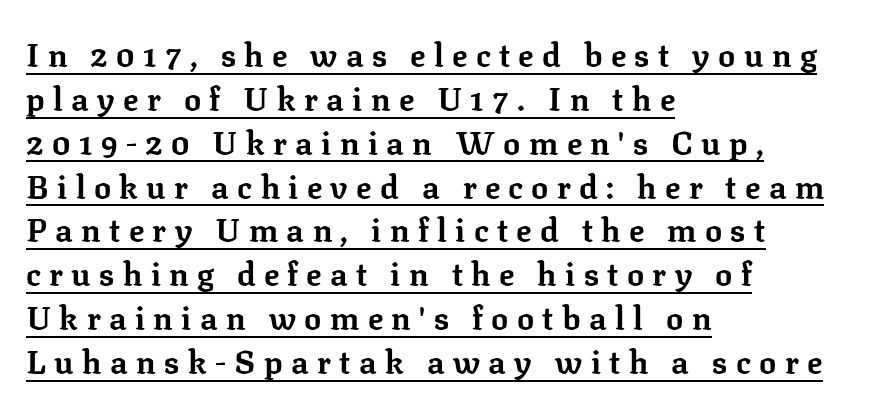
Weight: bold. Regular leading. Display-style spreading of the glyphs; the letterfit is very open. Posture: vertical.
